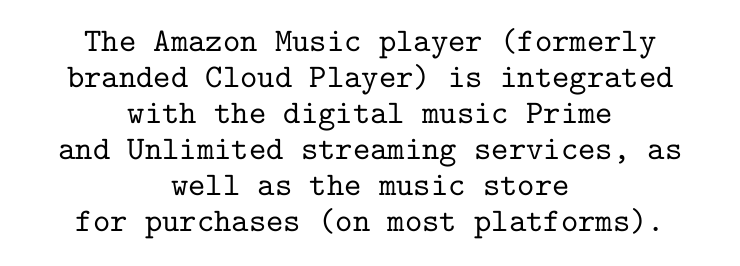
The image shows 33 px serif type, upright, monospaced; set centered, tight line spacing (1.09x), normal letter spacing, not underlined; low stroke contrast and a medium x-height.
